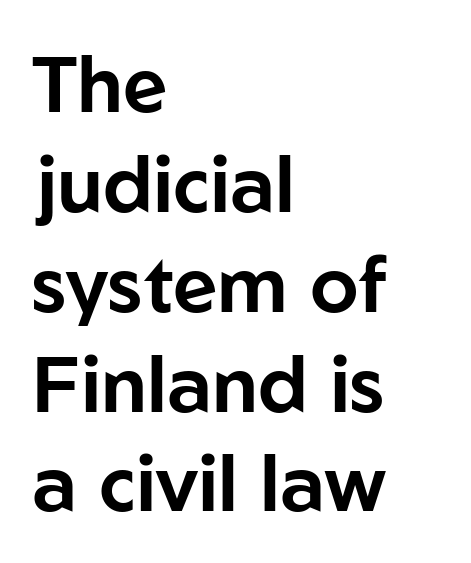
Q: Is the text italic (slanted)? A: No, it is upright.
Q: Is the typeface a serif or a sans-serif typeface? A: Sans-serif.
Q: Is the text underlined? A: No.
Q: How is the paragraph aligned? A: Left-aligned.
Q: Is the spacing between letters normal or unusually wide? A: Normal.
Q: Is the spacing between lines tight, normal or loose? A: Normal.
Q: Width (condensed, normal, or wide)? A: Normal.
Q: Stroke contrast? A: Low.
Q: x-height? A: Medium.
Q: Monospaced? A: No.
